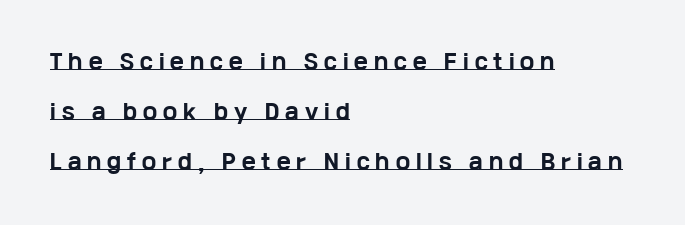
Q: Is the text bold? A: Yes.
Q: Is the text italic (slanted)? A: No, it is upright.
Q: Is the text underlined? A: Yes.
Q: How is the paragraph aligned? A: Left-aligned.
Q: Is the spacing between letters normal or unusually wide? A: Unusually wide.
Q: Is the spacing between lines tight, normal or loose? A: Loose.
